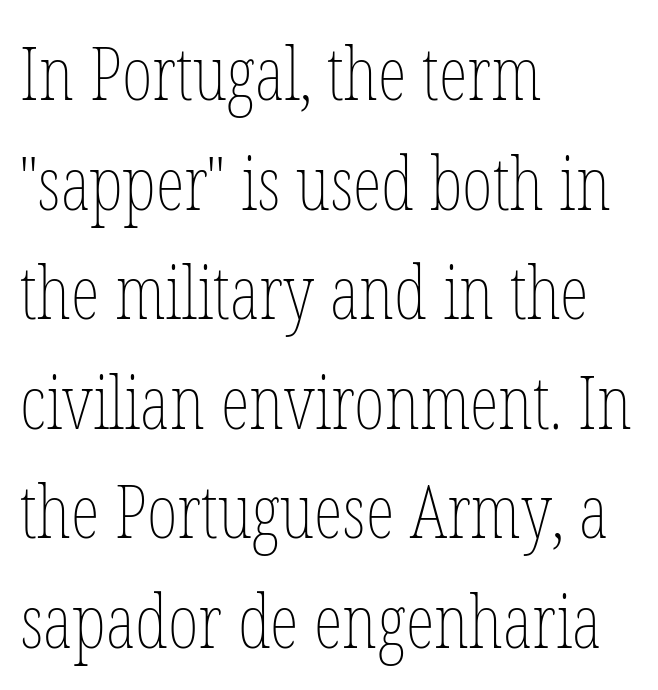
{"italic": "no", "bold": "no", "weight": "thin", "width": "condensed", "stroke_contrast": "low", "x_height": "medium", "monospaced": "no", "underline": "no", "align": "left", "line_spacing": "normal", "line_spacing_ratio": 1.48, "letter_spacing": "normal", "letter_spacing_em": 0.0, "glyph_px": 74}
